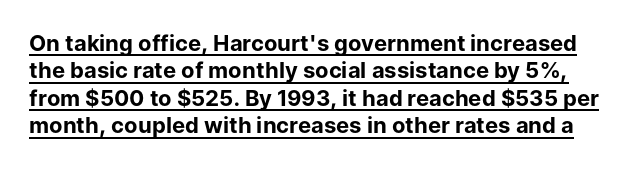
The image shows 22 px bold type, upright; set normal line spacing (1.25x), normal letter spacing, underlined.
